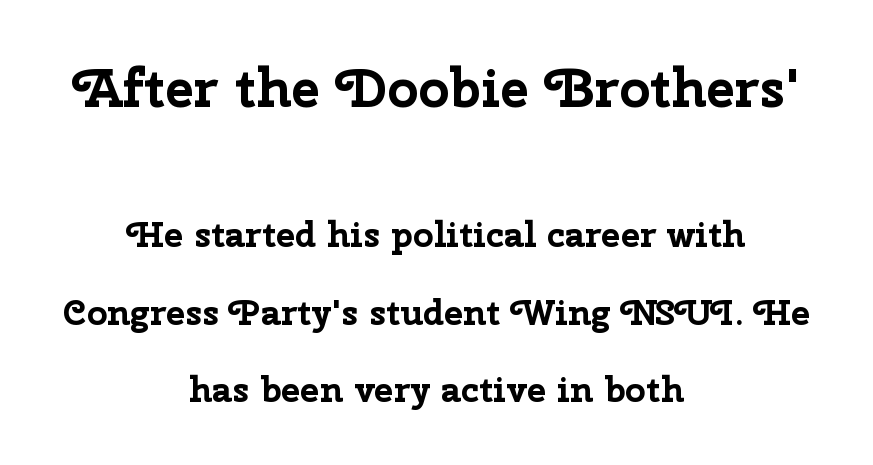
A student would call this center alignment; a typographer would say set centered. Note: no serifs on the glyphs. The first block has been scaled up relative to the second. Widely set lines give the paragraph a tall, airy silhouette. Default kerning and tracking; the words read as compact shapes. Quick note: underline off.
